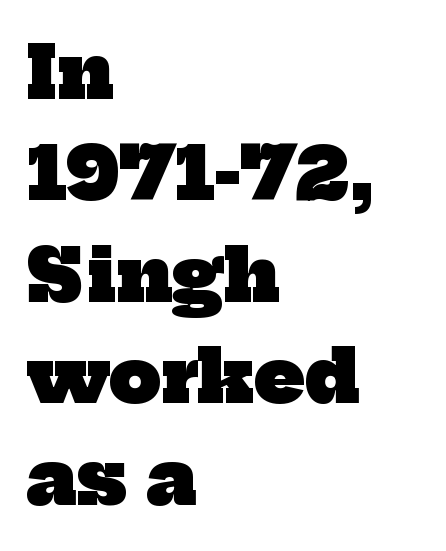
The image shows 73 px heavy serif type; set left-aligned, normal line spacing (1.39x), normal letter spacing, not underlined; low stroke contrast and a medium x-height.
